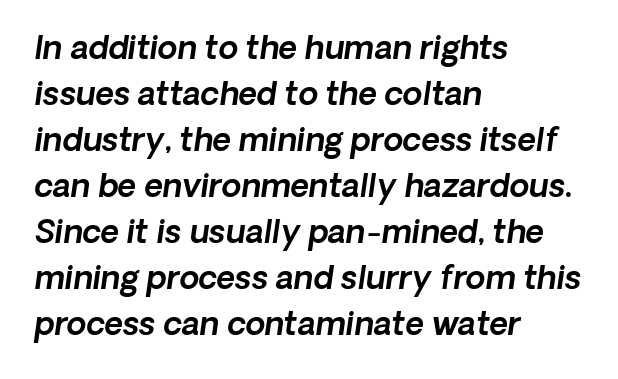
Q: Is the typeface a serif or a sans-serif typeface? A: Sans-serif.
Q: Is the text underlined? A: No.
Q: How is the paragraph aligned? A: Left-aligned.
Q: Is the spacing between letters normal or unusually wide? A: Normal.
Q: Is the spacing between lines tight, normal or loose? A: Normal.
Q: Width (condensed, normal, or wide)? A: Normal.
Q: x-height? A: Medium.
Q: Monospaced? A: No.
